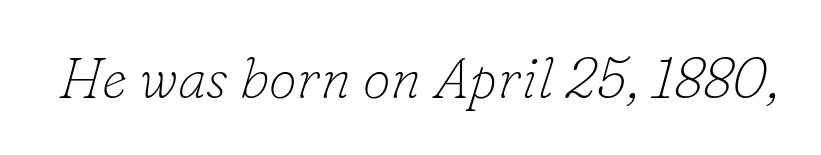
The image shows 57 px thin serif type, italic (leaning right); set normal letter spacing, not underlined; low stroke contrast and a small x-height.
